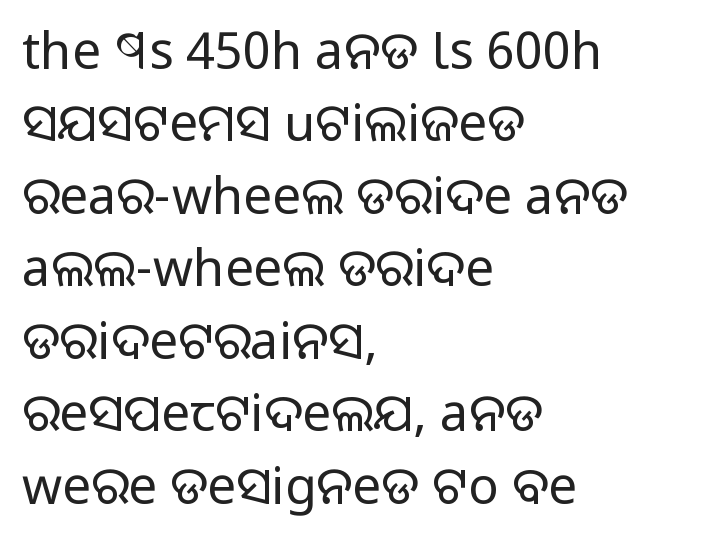
In terms of posture, this sample is upright. You could not count columns in this text — the font is proportionally spaced. Regarding serifs, this sample does without them. The face used here is rendered with its standard letterfit. Normally led — the rows are evenly, conventionally spaced. The gap between lines stays unmarked.
